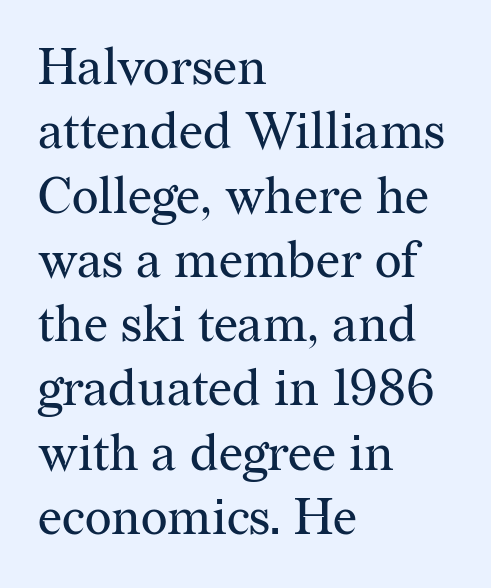
The line-height multiplier appears to be the usual default. Posture: straight, roman, zero tilt. Proportional: the letters do not fall into vertical columns. Descender tails drop into unmarked territory. Classification — serif.
